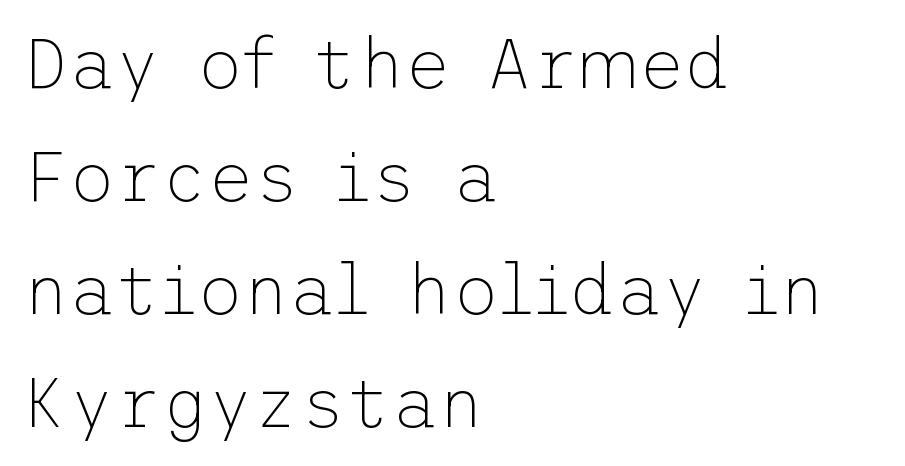
{"serif": "no", "italic": "no", "bold": "no", "weight": "thin", "width": "normal", "stroke_contrast": "low", "x_height": "medium", "underline": "no", "align": "left", "line_spacing": "normal", "line_spacing_ratio": 1.59, "letter_spacing": "normal", "letter_spacing_em": 0.0, "glyph_px": 71}
